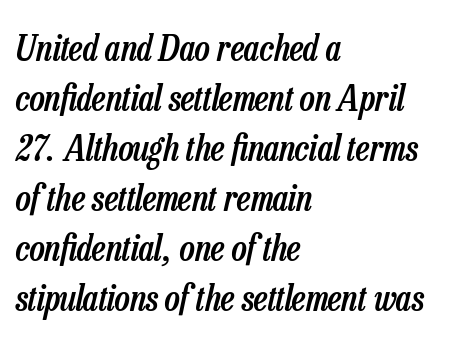
Q: Is the text bold? A: Semi-bold.
Q: Is the text italic (slanted)? A: Yes, it leans right by about 13 degrees.
Q: Is the text underlined? A: No.
Q: How is the paragraph aligned? A: Left-aligned.
Q: Is the spacing between letters normal or unusually wide? A: Normal.
Q: Is the spacing between lines tight, normal or loose? A: Normal.
Q: Width (condensed, normal, or wide)? A: Condensed.
Q: Stroke contrast? A: Low.
Q: x-height? A: Medium.
Q: Monospaced? A: No.
